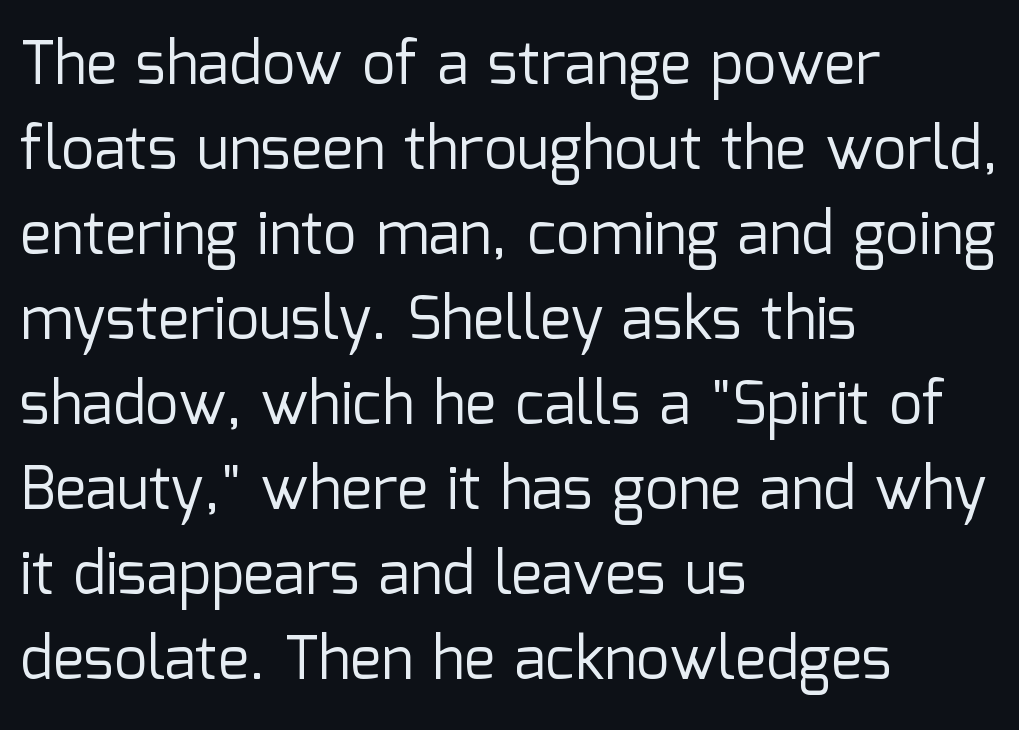
{"serif": "no", "italic": "no", "bold": "no", "weight": "regular", "width": "normal", "stroke_contrast": "low", "x_height": "medium", "monospaced": "no", "underline": "no", "align": "left", "line_spacing": "normal", "line_spacing_ratio": 1.44, "letter_spacing": "normal", "letter_spacing_em": 0.0, "glyph_px": 59}
